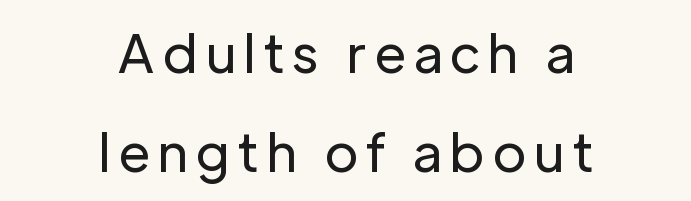
The image shows 52 px regular-weight sans-serif type, upright; set centered, loose line spacing (1.9x), not underlined; low stroke contrast and a medium x-height.
